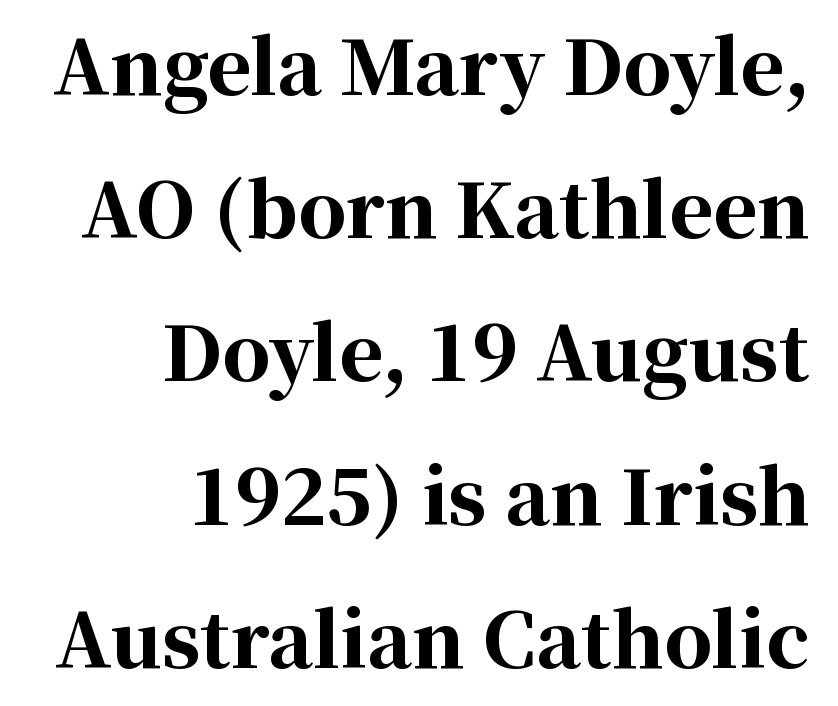
Q: Is the text bold? A: Yes.
Q: Is the text italic (slanted)? A: No, it is upright.
Q: Is the typeface a serif or a sans-serif typeface? A: Serif.
Q: Is the text underlined? A: No.
Q: How is the paragraph aligned? A: Right-aligned.
Q: Is the spacing between letters normal or unusually wide? A: Normal.
Q: Is the spacing between lines tight, normal or loose? A: Loose.
Q: Width (condensed, normal, or wide)? A: Normal.
Q: Stroke contrast? A: High.
Q: x-height? A: Medium.
Q: Monospaced? A: No.
